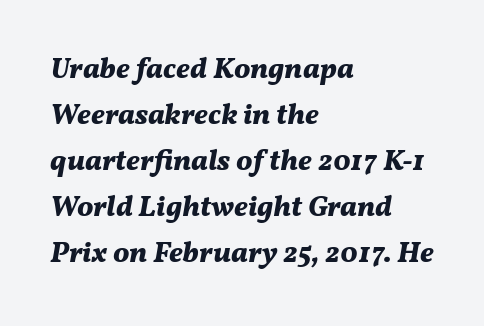
{"italic": "yes", "lean": "right", "slant_degrees": 11, "bold": "yes", "weight": "bold", "width": "normal", "stroke_contrast": "medium", "x_height": "medium", "monospaced": "no", "underline": "no", "align": "left", "line_spacing": "normal", "line_spacing_ratio": 1.59, "letter_spacing": "normal", "letter_spacing_em": 0.0, "glyph_px": 29}
